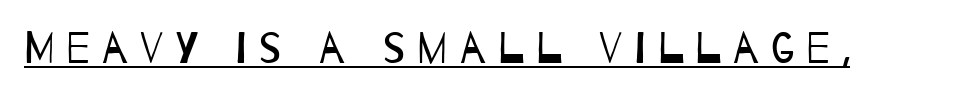
The image shows 44 px regular-weight, condensed sans-serif type; set unusually wide letter spacing (+0.28 em), underlined; low stroke contrast and a large x-height.
